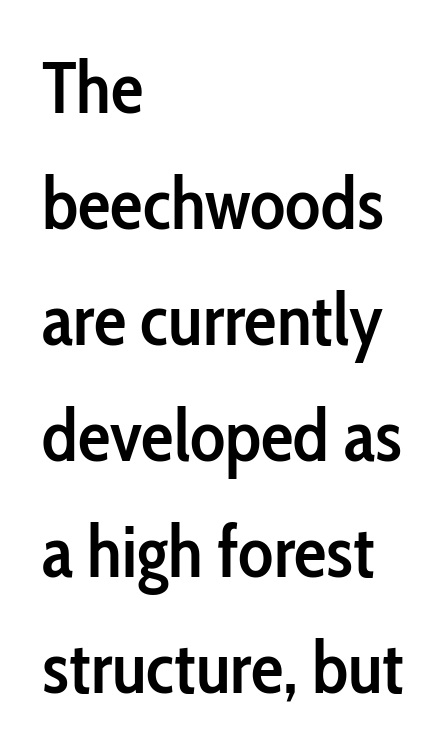
{"serif": "no", "italic": "no", "bold": "semi", "weight": "semibold", "width": "condensed", "stroke_contrast": "low", "x_height": "medium", "monospaced": "no", "underline": "no", "align": "left", "line_spacing": "normal", "line_spacing_ratio": 1.59, "letter_spacing": "normal", "letter_spacing_em": 0.0, "glyph_px": 73}
